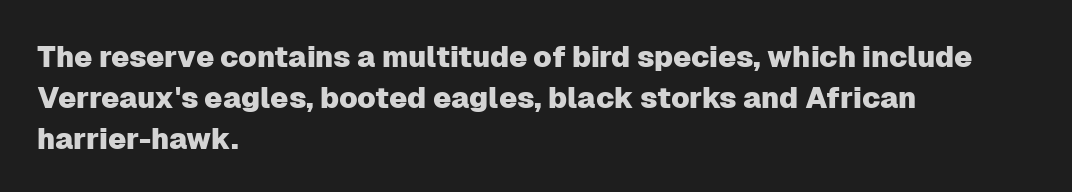
The image shows 29 px sans-serif type, upright; set left-aligned, normal line spacing (1.42x), normal letter spacing, not underlined; low stroke contrast and a medium x-height.
